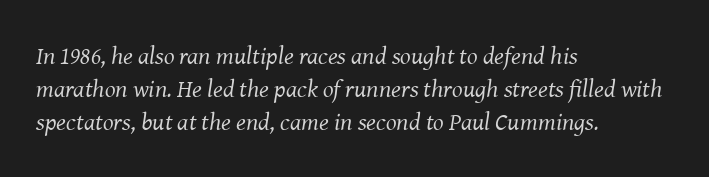
This sample is left-justified, so line endings fall wherever the words run out. This reads as an unemphasized weight, regular at the heaviest. Is there much room between lines? A standard amount, neither cramped nor airy. The strip under each line holds only bare page.
